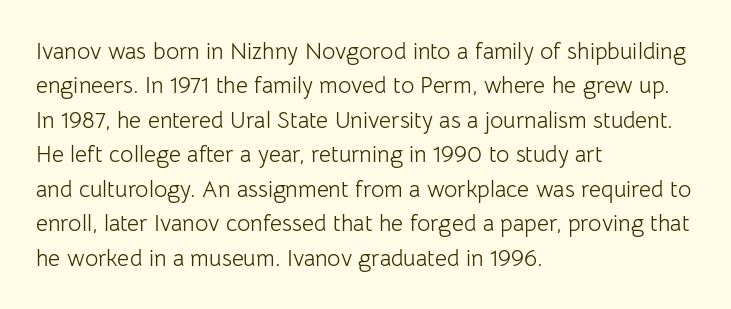
{"italic": "no", "bold": "no", "underline": "no", "align": "left", "line_spacing": "normal", "line_spacing_ratio": 1.5, "letter_spacing": "normal", "letter_spacing_em": 0.0, "glyph_px": 23}
